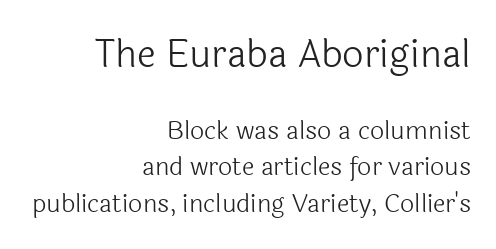
The image shows 38 px light sans-serif type, upright; set right-aligned, normal line spacing (1.46x), normal letter spacing, not underlined; the first (top) block is 1.52x larger; a medium x-height.
